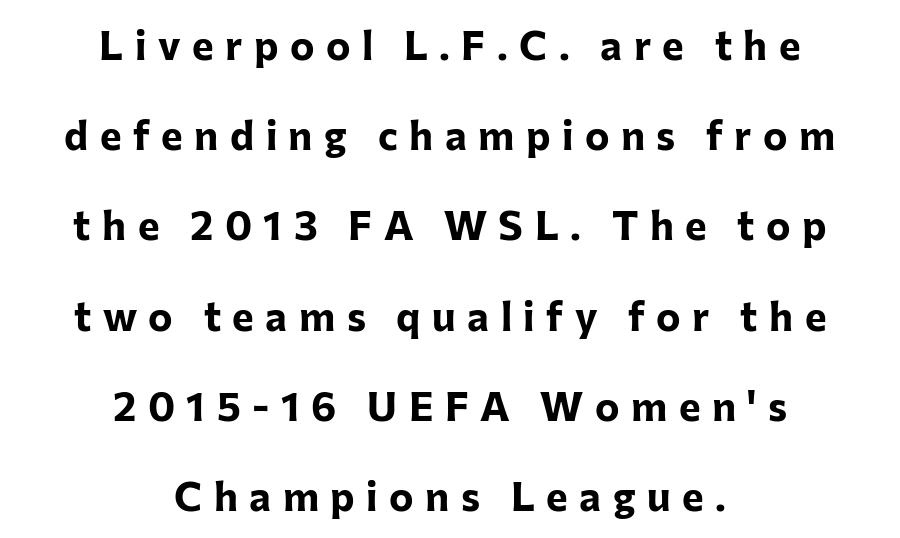
{"serif": "no", "italic": "no", "bold": "yes", "weight": "bold", "width": "normal", "stroke_contrast": "low", "x_height": "medium", "monospaced": "no", "underline": "no", "align": "center", "line_spacing": "loose", "line_spacing_ratio": 2.2, "letter_spacing": "wide", "letter_spacing_em": 0.28, "glyph_px": 41}
